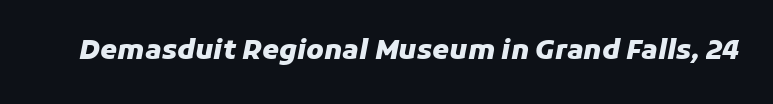
The image shows 27 px bold type, italic (leaning right); set normal letter spacing, not underlined.
